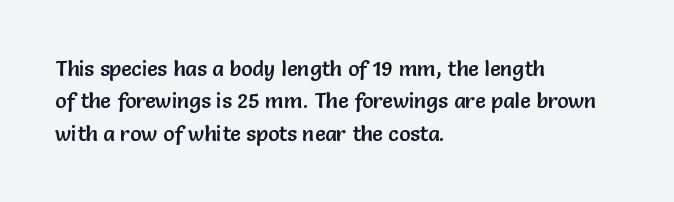
{"italic": "no", "underline": "no", "align": "left", "line_spacing": "normal", "line_spacing_ratio": 1.54, "letter_spacing": "normal", "letter_spacing_em": 0.0, "glyph_px": 21}
